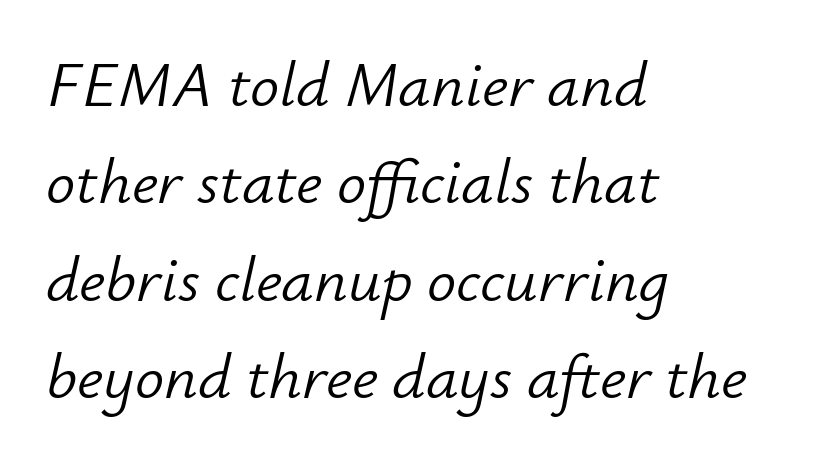
The image shows 65 px light type, italic (leaning right); set left-aligned, normal line spacing (1.5x), normal letter spacing, not underlined; low stroke contrast and a small x-height.
